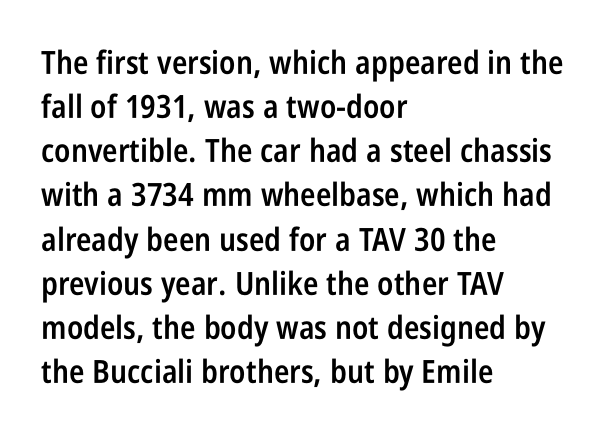
{"serif": "no", "italic": "no", "bold": "semi", "weight": "semibold", "width": "condensed", "stroke_contrast": "low", "x_height": "large", "monospaced": "no", "underline": "no", "align": "left", "line_spacing": "normal", "line_spacing_ratio": 1.38, "letter_spacing": "normal", "letter_spacing_em": 0.0, "glyph_px": 32}
